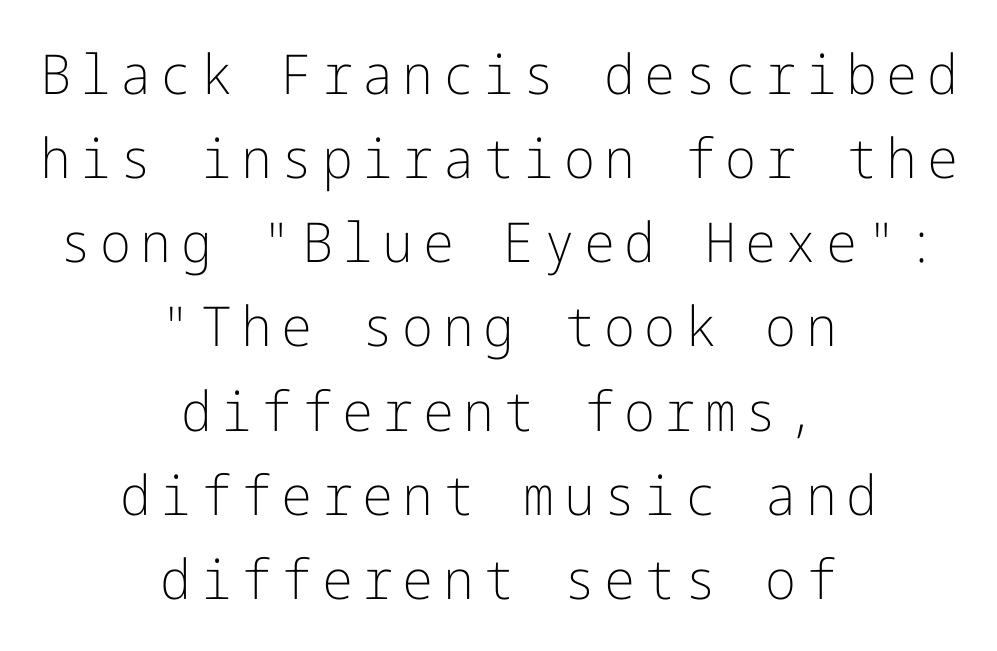
The image shows 55 px light sans-serif type, upright; set centered, normal line spacing (1.53x), not underlined; low stroke contrast and a medium x-height.
